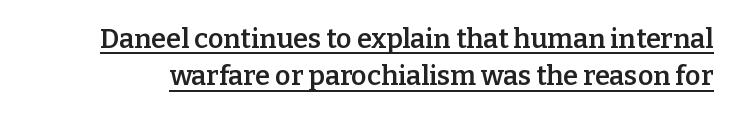
Q: Is the text bold? A: Semi-bold.
Q: Is the text italic (slanted)? A: No, it is upright.
Q: Is the text underlined? A: Yes.
Q: Is the spacing between letters normal or unusually wide? A: Normal.
Q: Is the spacing between lines tight, normal or loose? A: Normal.
